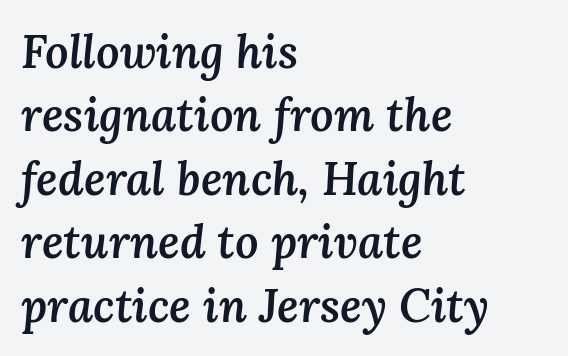
{"italic": "yes", "lean": "right", "slant_degrees": 3, "bold": "semi", "weight": "semibold", "width": "normal", "stroke_contrast": "medium", "x_height": "medium", "monospaced": "no", "underline": "no", "align": "left", "line_spacing": "normal", "line_spacing_ratio": 1.38, "letter_spacing": "normal", "letter_spacing_em": 0.0, "glyph_px": 46}
